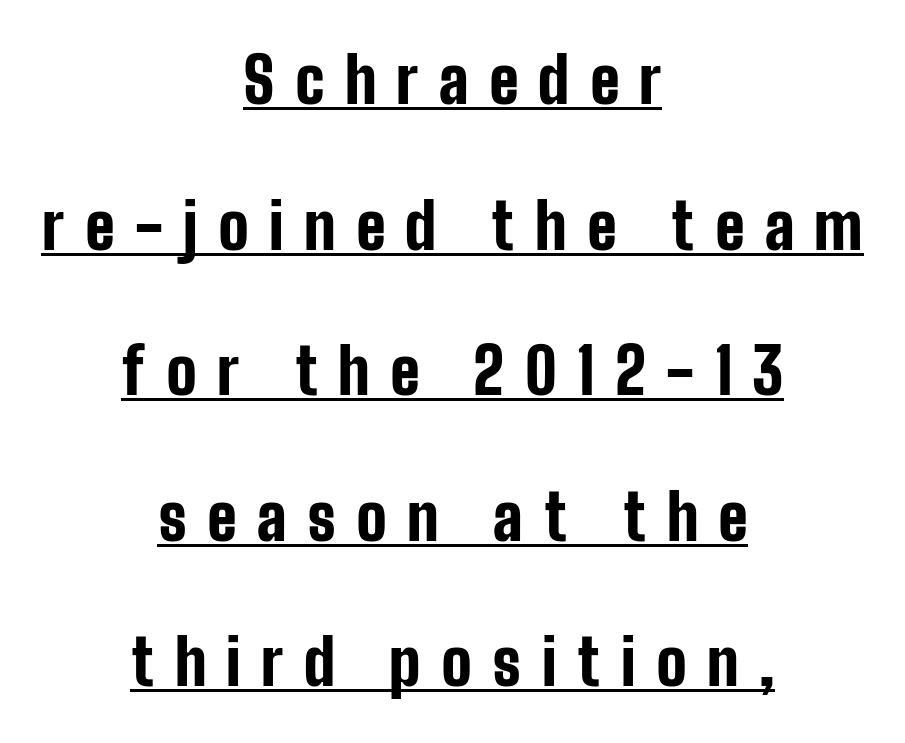
{"serif": "no", "italic": "no", "bold": "yes", "weight": "bold", "width": "condensed", "stroke_contrast": "low", "x_height": "medium", "monospaced": "no", "underline": "yes", "align": "center", "line_spacing": "loose", "line_spacing_ratio": 2.31, "letter_spacing": "wide", "letter_spacing_em": 0.32, "glyph_px": 63}
